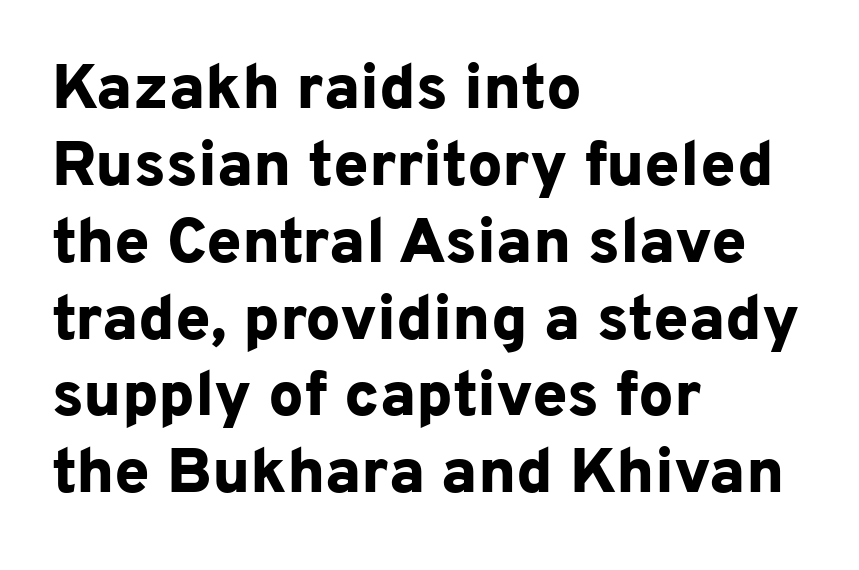
{"serif": "no", "italic": "no", "bold": "yes", "weight": "bold", "width": "normal", "stroke_contrast": "low", "x_height": "medium", "monospaced": "no", "underline": "no", "align": "left", "line_spacing_ratio": 1.22, "letter_spacing": "normal", "letter_spacing_em": 0.0, "glyph_px": 63}
